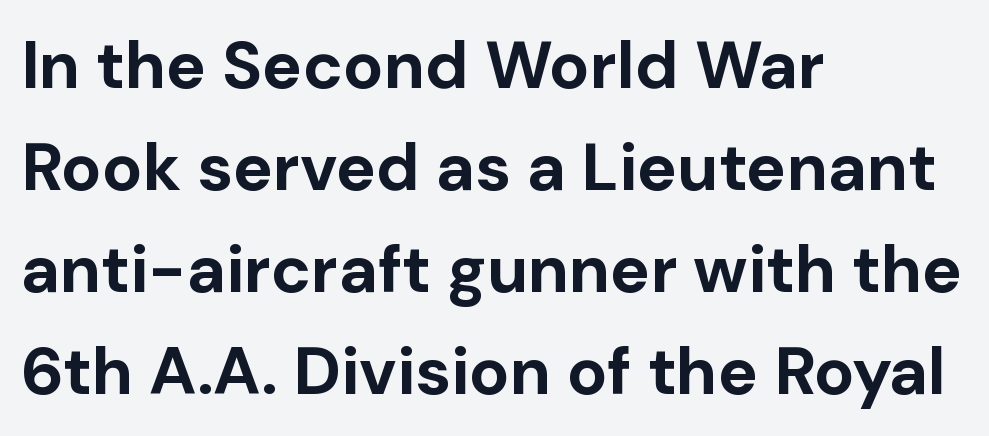
The image shows 67 px bold sans-serif type, upright; set left-aligned, normal line spacing (1.52x), normal letter spacing, not underlined; low stroke contrast and a medium x-height.
